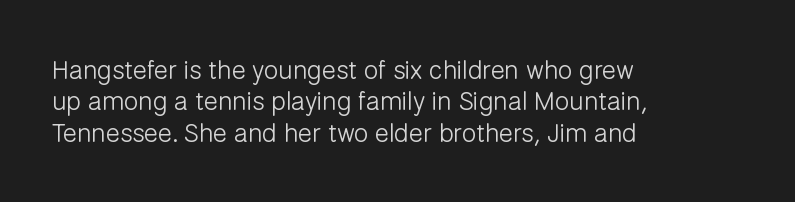
The image shows 26 px text type, upright; set left-aligned, line spacing 1.21x, normal letter spacing, not underlined.
